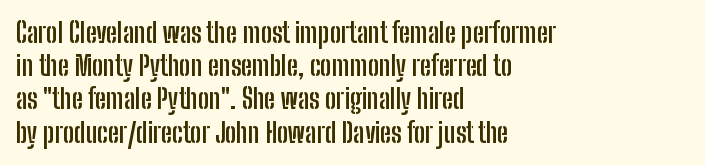
There is no visible air inserted between adjacent glyphs. In terms of weight, the rendering is a true, heavy bold. Visually the block forms a straight wall on the left and a jagged coastline on the right. Lines of text with bare space underneath. If you drew a line through each stem, it would be perfectly vertical.
